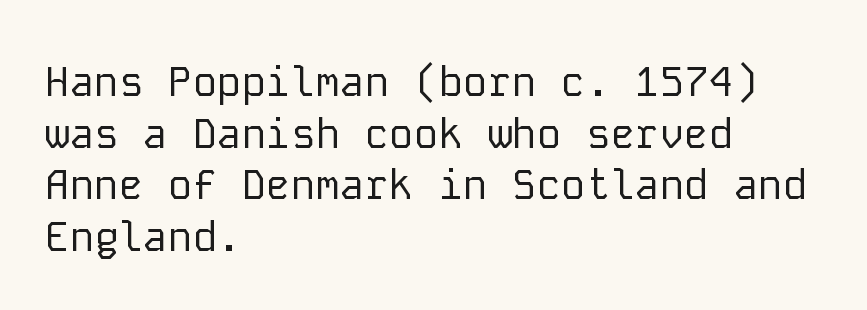
Rows of type keep a routine distance in the vertical direction. I'd call this a sans setting — the letters go barefoot. Standard letterfit; no display-style spreading of the glyphs. Is this a fixed-width face? Yes — each glyph sits in an identical cell.
